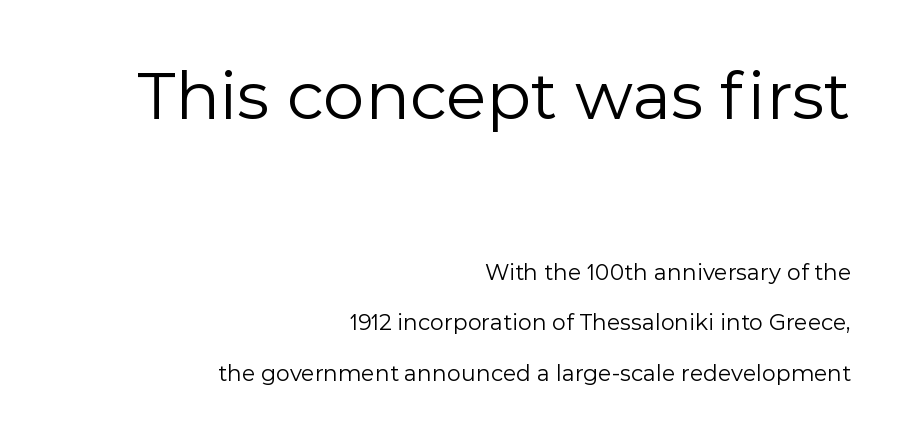
{"serif": "no", "italic": "no", "bold": "no", "weight": "regular", "width": "normal", "x_height": "medium", "monospaced": "no", "underline": "no", "align": "right", "line_spacing": "loose", "line_spacing_ratio": 2.28, "letter_spacing": "normal", "letter_spacing_em": 0.0, "larger_block": "first", "size_ratio": 3.0, "glyph_px": 66}
